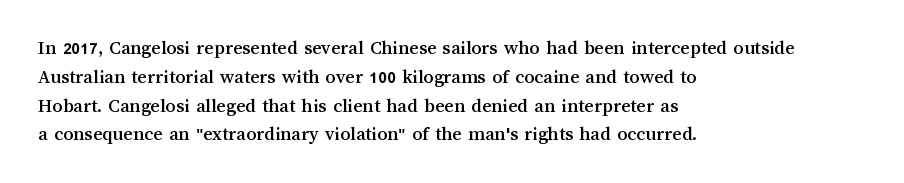
Default kerning and tracking; the words read as compact shapes. The type sits square on the baseline with zero lean. How would I describe the line gaps? Plain and ordinary. The zone under the glyphs is completely vacant. The lines are quadded left.
